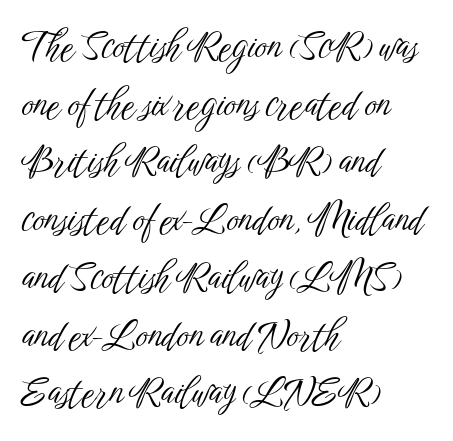
Look at the tracking — it's just the regular setting, nothing added. Regarding leading, the lines here are spaced in the standard way. A bare baseline throughout the passage. You could not count columns in this text — the font is proportionally spaced.
